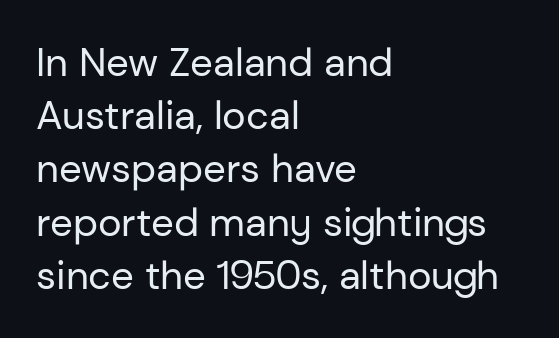
{"serif": "no", "italic": "no", "bold": "no", "weight": "regular", "width": "normal", "stroke_contrast": "low", "x_height": "medium", "monospaced": "no", "underline": "no", "align": "left", "line_spacing": "normal", "line_spacing_ratio": 1.33, "letter_spacing": "normal", "letter_spacing_em": 0.0, "glyph_px": 40}
